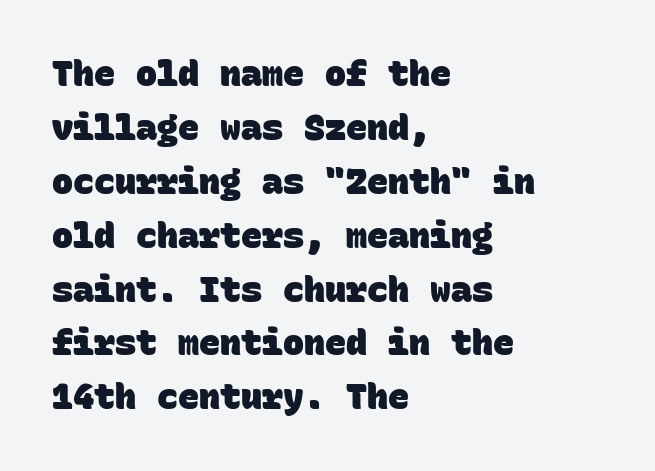
This rendering employs a face without finishing strokes, i.e., a sans-serif. Unmarked baselines from the first word to the last. This sample keeps an unexceptional amount of space between lines. Compared with a centered layout, this one pins lines to the left instead. The font is running at its bold setting.
